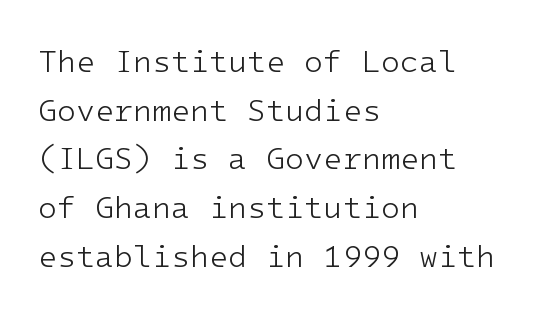
Q: Is the text bold? A: No.
Q: Is the text italic (slanted)? A: No, it is upright.
Q: Is the typeface a serif or a sans-serif typeface? A: Sans-serif.
Q: Is the text underlined? A: No.
Q: How is the paragraph aligned? A: Left-aligned.
Q: Is the spacing between letters normal or unusually wide? A: Normal.
Q: Is the spacing between lines tight, normal or loose? A: Normal.
Q: Width (condensed, normal, or wide)? A: Normal.
Q: Stroke contrast? A: Low.
Q: x-height? A: Medium.
Q: Monospaced? A: Yes.
